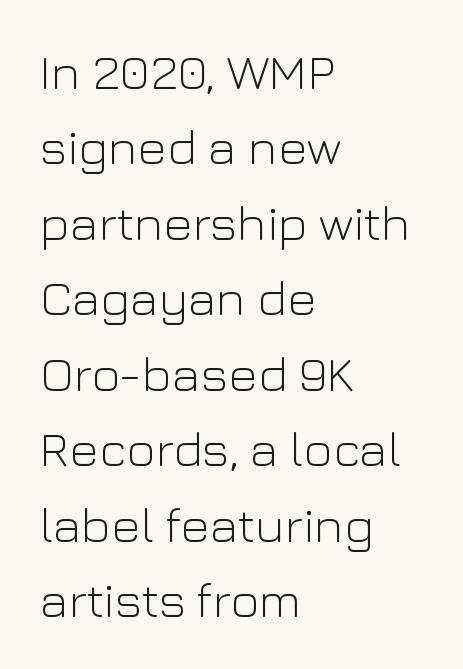
{"serif": "no", "italic": "no", "bold": "no", "weight": "light", "width": "normal", "stroke_contrast": "low", "x_height": "medium", "monospaced": "no", "underline": "no", "align": "left", "line_spacing": "normal", "line_spacing_ratio": 1.51, "letter_spacing": "normal", "letter_spacing_em": 0.0, "glyph_px": 50}
